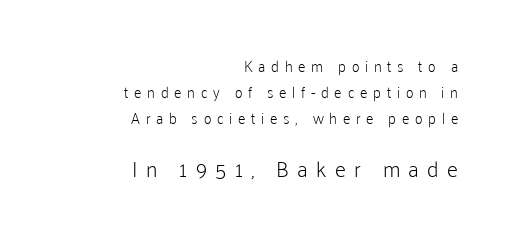
Think standard paragraph weight, or any step lighter than that. Posture: straight, roman, zero tilt. The gaps between neighbouring characters are conspicuously large. The space directly below the letters is spotless. Which margin do the lines hug? The right one — the left edge is uneven. Look at the glyph heights: the lower group is clearly the bigger setting.
